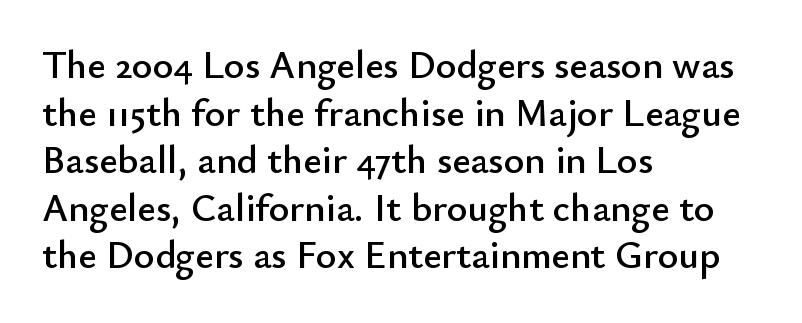
Style check: upright. Notice how the passage keeps a crisp vertical edge on the left only. Note the varied advance widths — an 'i' is clearly narrower than an 'm'. Typographically, this falls in the sans-serif category. The space beneath each line is pristine and unruled. The passage shown has conventional tracking throughout.
